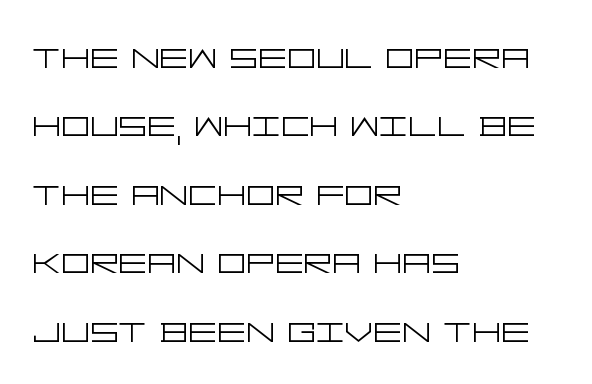
Q: Is the text bold? A: No.
Q: Is the text italic (slanted)? A: No, it is upright.
Q: Is the typeface a serif or a sans-serif typeface? A: Sans-serif.
Q: Is the text underlined? A: No.
Q: How is the paragraph aligned? A: Left-aligned.
Q: Is the spacing between letters normal or unusually wide? A: Normal.
Q: Is the spacing between lines tight, normal or loose? A: Normal.
Q: Width (condensed, normal, or wide)? A: Wide.
Q: Stroke contrast? A: Low.
Q: x-height? A: Large.
